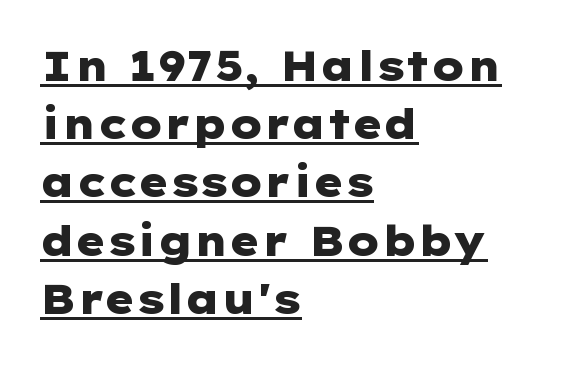
The image shows 41 px heavy, wide sans-serif type, upright; set left-aligned, normal line spacing (1.42x), normal letter spacing, underlined; low stroke contrast and a medium x-height.
